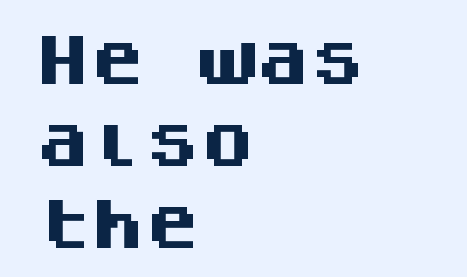
{"serif": "no", "italic": "no", "bold": "yes", "weight": "heavy", "width": "normal", "stroke_contrast": "medium", "x_height": "large", "monospaced": "yes", "underline": "no", "align": "left", "line_spacing": "normal", "line_spacing_ratio": 1.49, "letter_spacing": "normal", "letter_spacing_em": 0.0, "glyph_px": 55}
